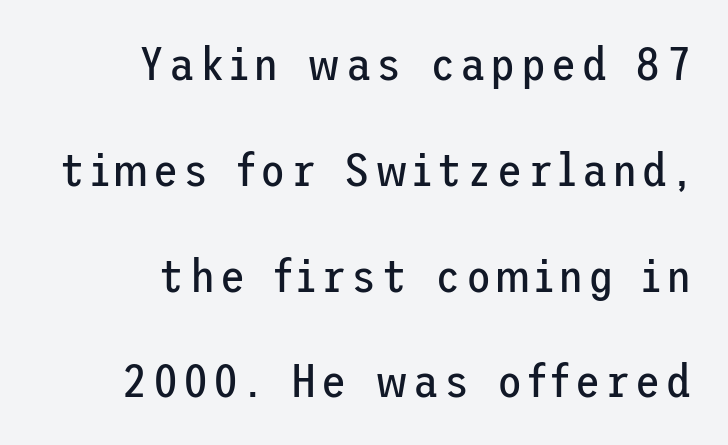
Q: Is the text bold? A: No.
Q: Is the text italic (slanted)? A: No, it is upright.
Q: Is the typeface a serif or a sans-serif typeface? A: Sans-serif.
Q: Is the text underlined? A: No.
Q: How is the paragraph aligned? A: Right-aligned.
Q: Is the spacing between lines tight, normal or loose? A: Loose.
Q: Width (condensed, normal, or wide)? A: Normal.
Q: Stroke contrast? A: Low.
Q: x-height? A: Medium.
